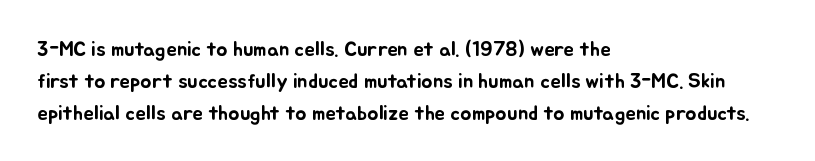
Q: Is the text italic (slanted)? A: No, it is upright.
Q: Is the text underlined? A: No.
Q: How is the paragraph aligned? A: Left-aligned.
Q: Is the spacing between letters normal or unusually wide? A: Normal.
Q: Is the spacing between lines tight, normal or loose? A: Normal.
